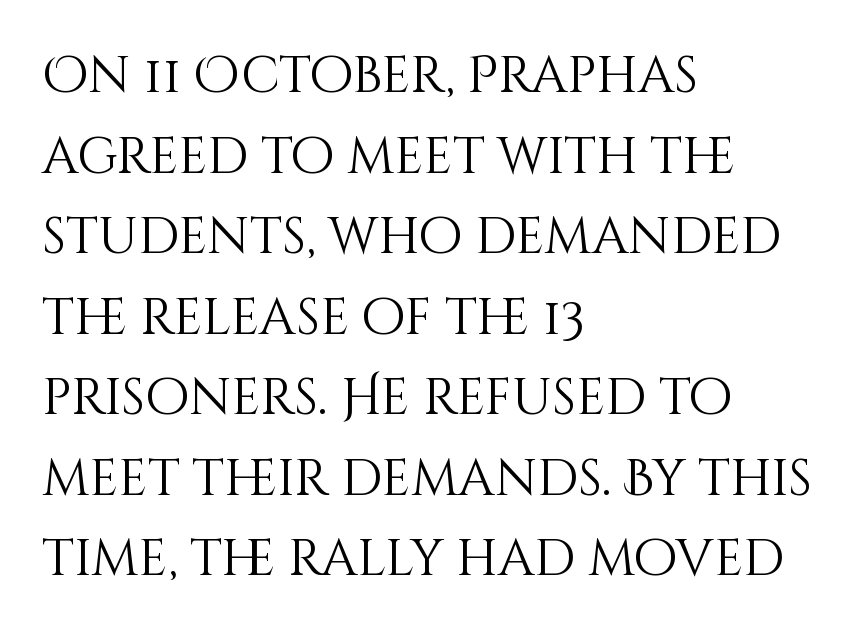
The image shows 51 px light type, upright; set left-aligned, normal line spacing (1.58x), normal letter spacing, not underlined; medium stroke contrast and a large x-height.
